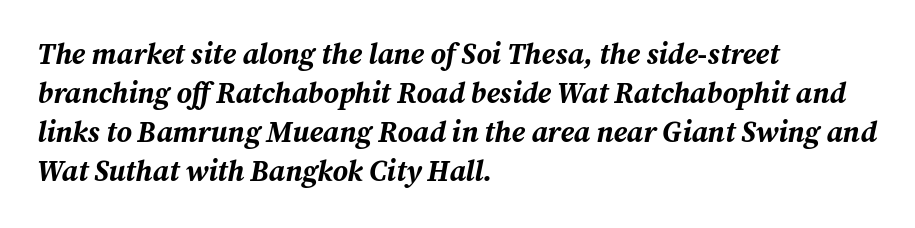
How are the letters spaced? Ordinarily, with no added tracking. Each letter keeps its own natural width here, so spacing adapts to shape. Bold? Absolutely — the strokes are thick and heavy. Interline gaps are of average width in this sample.
